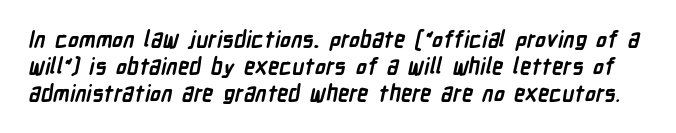
The image shows 22 px bold type; set line spacing 1.22x, normal letter spacing, not underlined.
